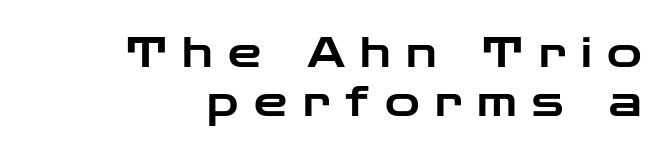
Q: Is the text italic (slanted)? A: No, it is upright.
Q: Is the typeface a serif or a sans-serif typeface? A: Sans-serif.
Q: Is the text underlined? A: No.
Q: How is the paragraph aligned? A: Right-aligned.
Q: Is the spacing between letters normal or unusually wide? A: Unusually wide.
Q: Width (condensed, normal, or wide)? A: Wide.
Q: Stroke contrast? A: Low.
Q: x-height? A: Medium.
Q: Monospaced? A: No.
